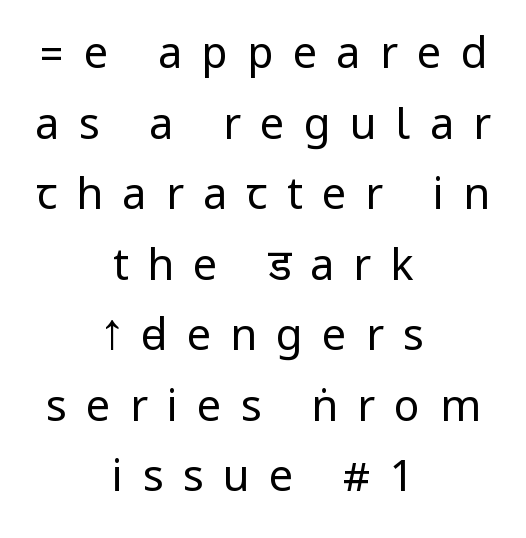
{"serif": "no", "italic": "no", "bold": "no", "weight": "regular", "width": "condensed", "stroke_contrast": "low", "underline": "no", "align": "center", "line_spacing": "normal", "line_spacing_ratio": 1.64, "letter_spacing": "wide", "letter_spacing_em": 0.45, "glyph_px": 43}
